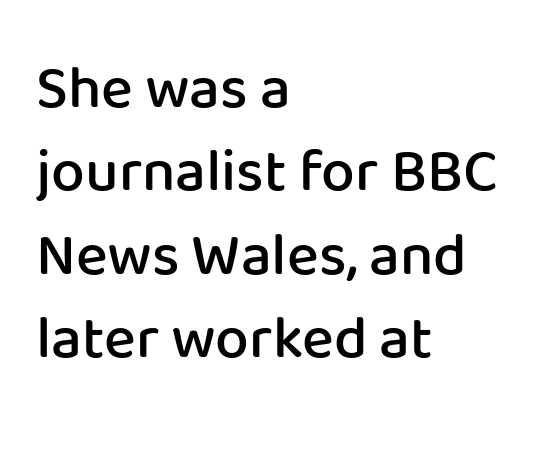
Q: Is the text bold? A: Semi-bold.
Q: Is the text italic (slanted)? A: No, it is upright.
Q: Is the typeface a serif or a sans-serif typeface? A: Sans-serif.
Q: Is the text underlined? A: No.
Q: How is the paragraph aligned? A: Left-aligned.
Q: Is the spacing between letters normal or unusually wide? A: Normal.
Q: Is the spacing between lines tight, normal or loose? A: Normal.
Q: Width (condensed, normal, or wide)? A: Normal.
Q: Stroke contrast? A: Low.
Q: x-height? A: Medium.
Q: Monospaced? A: No.
